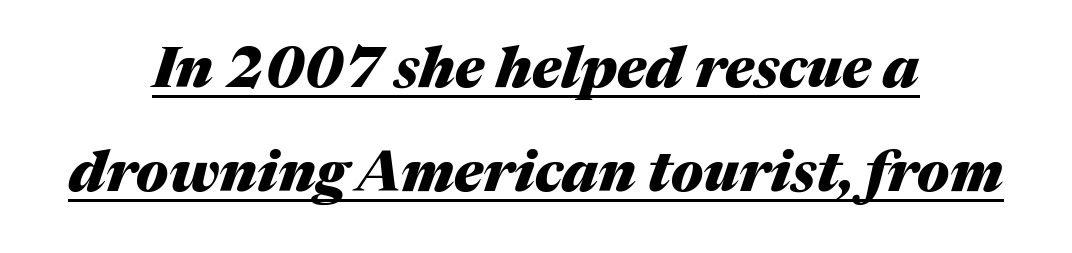
The image shows 57 px heavy type, italic (leaning right); set centered, line spacing 1.83x, normal letter spacing, underlined; medium stroke contrast and a medium x-height.
